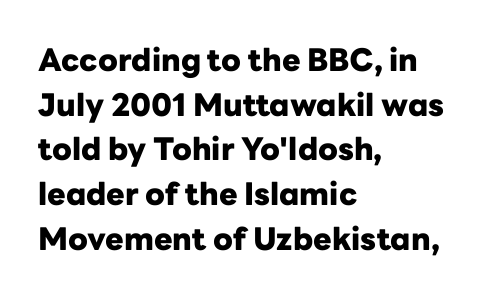
Ordinary non-slanted type is in use. Each letter keeps its own natural width here, so spacing adapts to shape. The foot of each line stays bare and open. Every row of glyphs begins at an identical x-position on the left. Typesetter's note: full bold, strokes at maximum text heaviness. Each letter's strokes conclude bluntly, with no projecting serifs.
